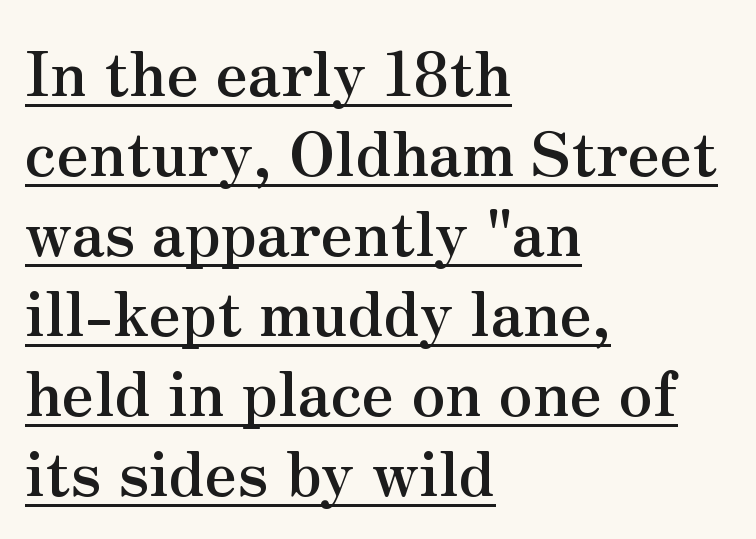
{"serif": "yes", "italic": "no", "bold": "yes", "weight": "semibold", "width": "normal", "stroke_contrast": "medium", "x_height": "small", "monospaced": "no", "underline": "yes", "align": "left", "line_spacing": "normal", "line_spacing_ratio": 1.31, "letter_spacing": "normal", "letter_spacing_em": 0.0, "glyph_px": 61}
